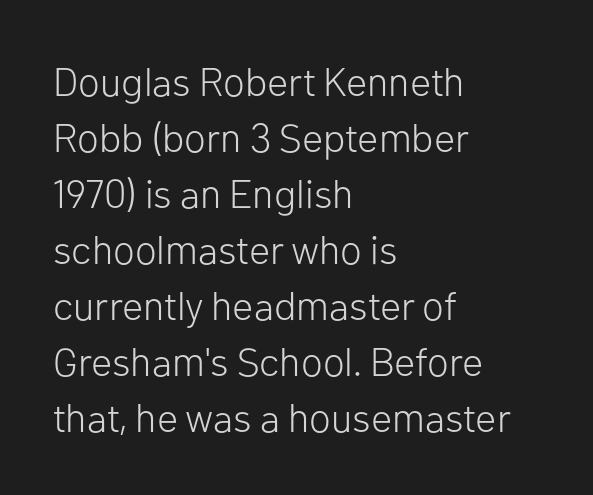
Q: Is the text bold? A: No.
Q: Is the text italic (slanted)? A: No, it is upright.
Q: Is the typeface a serif or a sans-serif typeface? A: Sans-serif.
Q: Is the text underlined? A: No.
Q: How is the paragraph aligned? A: Left-aligned.
Q: Is the spacing between letters normal or unusually wide? A: Normal.
Q: Is the spacing between lines tight, normal or loose? A: Normal.
Q: Width (condensed, normal, or wide)? A: Normal.
Q: Stroke contrast? A: Low.
Q: x-height? A: Medium.
Q: Monospaced? A: No.
